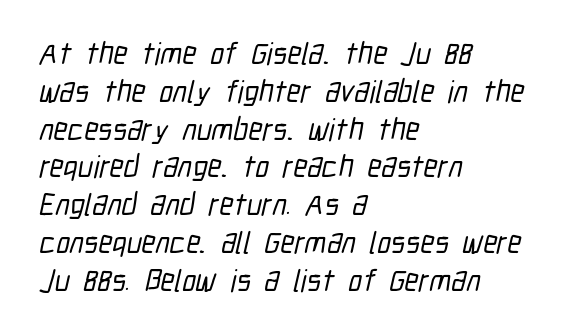
{"serif": "no", "width": "condensed", "stroke_contrast": "low", "x_height": "medium", "monospaced": "no", "underline": "no", "align": "left", "line_spacing_ratio": 1.22, "letter_spacing": "normal", "letter_spacing_em": 0.0, "glyph_px": 31}
